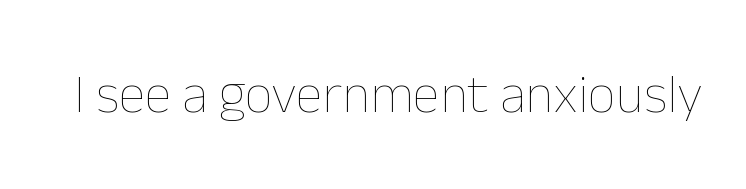
The space directly below the letters is spotless. This sample has the flowing, uneven cadence of proportional lettering. Weight: regular or lighter. A typesetter would call this zero additional tracking. Ascenders rise straight up at ninety degrees.
